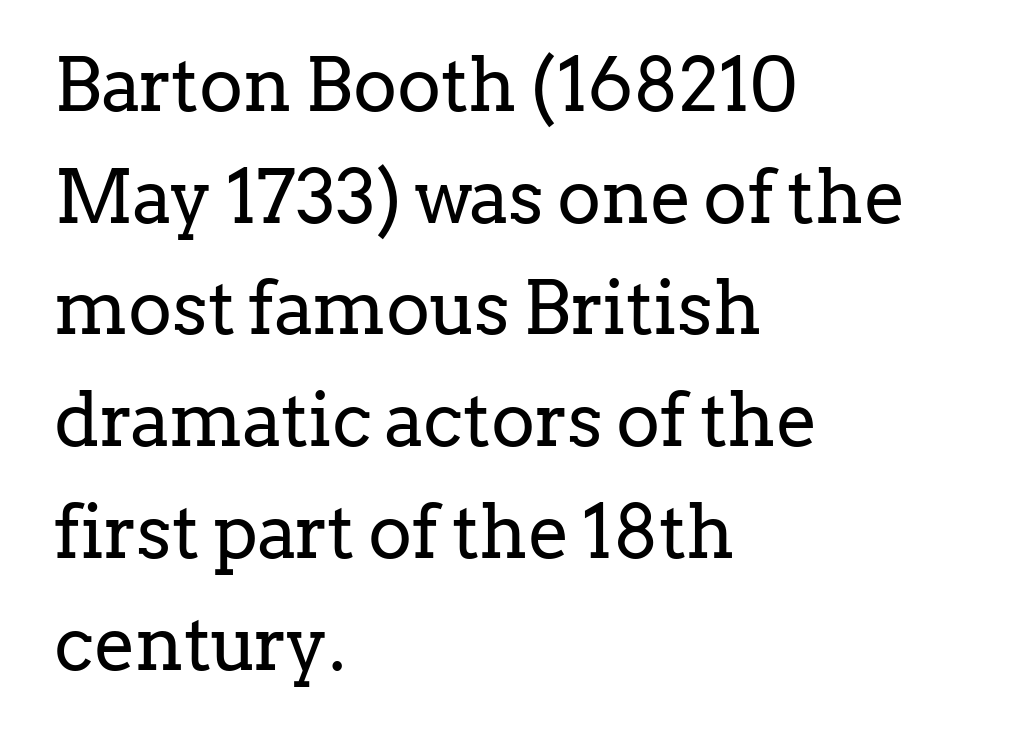
Q: Is the text bold? A: No.
Q: Is the text italic (slanted)? A: No, it is upright.
Q: Is the typeface a serif or a sans-serif typeface? A: Serif.
Q: Is the text underlined? A: No.
Q: How is the paragraph aligned? A: Left-aligned.
Q: Is the spacing between letters normal or unusually wide? A: Normal.
Q: Is the spacing between lines tight, normal or loose? A: Normal.
Q: Width (condensed, normal, or wide)? A: Normal.
Q: Stroke contrast? A: Low.
Q: x-height? A: Medium.
Q: Monospaced? A: No.
